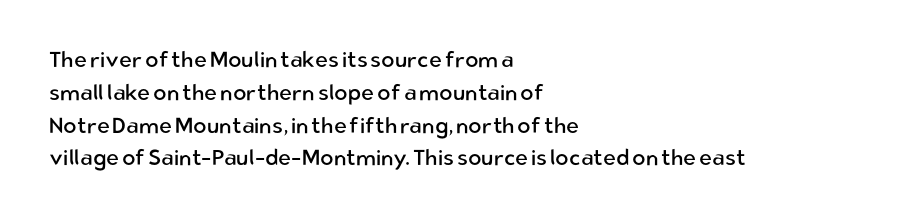
Descender tails drop into unmarked territory. Vertically, the passage feels balanced, rows spaced as you'd expect. The typesetter chose a ragged-right arrangement here. The typography opts for an upright posture over an oblique one. The rendering keeps characters at their native spacing. Stroke mass is kept to a normal reading level or below.
